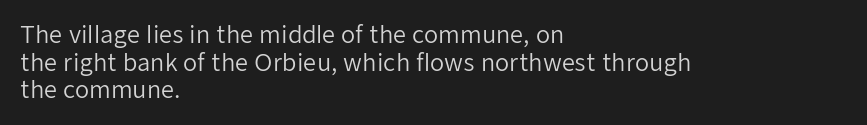
The image shows 23 px text type, upright; set left-aligned, line spacing 1.2x, normal letter spacing, not underlined.
